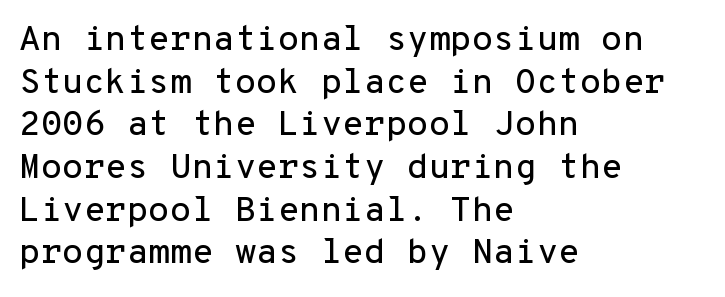
{"serif": "no", "italic": "no", "width": "normal", "stroke_contrast": "low", "x_height": "medium", "monospaced": "yes", "underline": "no", "align": "left", "line_spacing_ratio": 1.22, "letter_spacing": "normal", "letter_spacing_em": 0.0, "glyph_px": 35}
